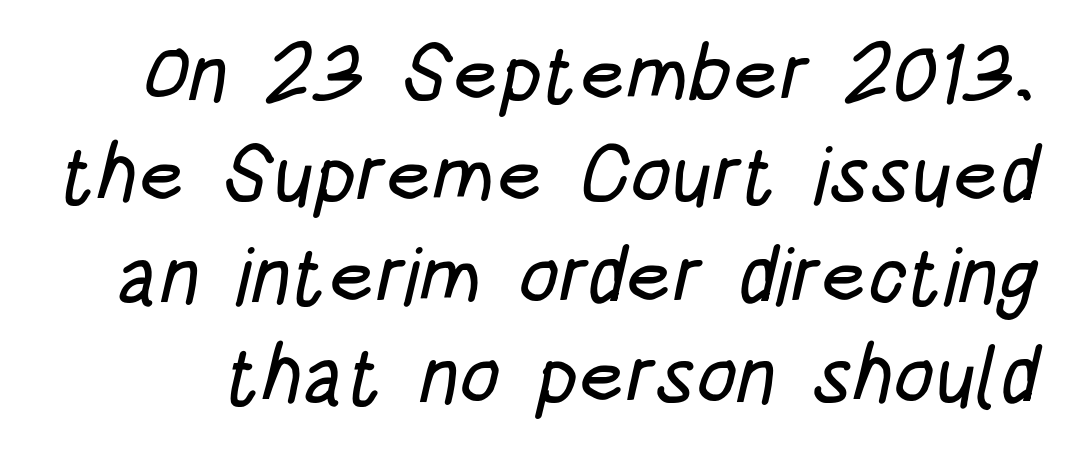
Tracking value appears to be zero — textbook default spacing. Spacing verdict: proportional, widths tailored to each character. The rendering uses a moderate line-height, typical for paragraphs. The baseline area is clear.
